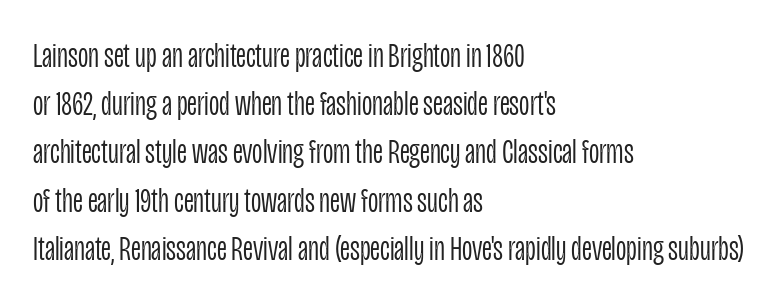
Q: Is the text bold? A: No.
Q: Is the text italic (slanted)? A: No, it is upright.
Q: Is the typeface a serif or a sans-serif typeface? A: Sans-serif.
Q: Is the text underlined? A: No.
Q: How is the paragraph aligned? A: Left-aligned.
Q: Is the spacing between letters normal or unusually wide? A: Normal.
Q: Is the spacing between lines tight, normal or loose? A: Normal.
Q: Width (condensed, normal, or wide)? A: Condensed.
Q: Stroke contrast? A: Low.
Q: x-height? A: Large.
Q: Monospaced? A: No.
